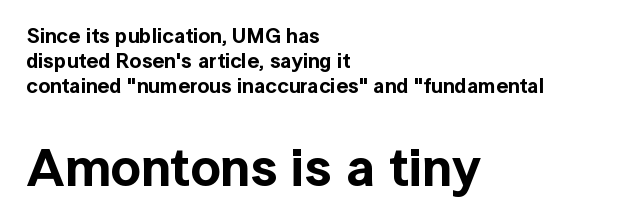
Q: Is the text italic (slanted)? A: No, it is upright.
Q: Is the typeface a serif or a sans-serif typeface? A: Sans-serif.
Q: Is the text underlined? A: No.
Q: How is the paragraph aligned? A: Left-aligned.
Q: Is the spacing between letters normal or unusually wide? A: Normal.
Q: Which block of text is set in a larger size, the first (top) or the second (bottom)? A: The second (bottom) one.
Q: Width (condensed, normal, or wide)? A: Normal.
Q: x-height? A: Medium.
Q: Monospaced? A: No.
